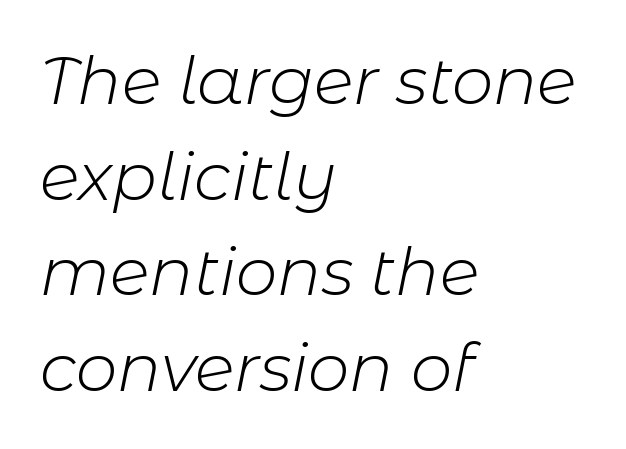
The image shows 66 px light type, italic (leaning right); set left-aligned, normal line spacing (1.45x), normal letter spacing, not underlined; low stroke contrast and a medium x-height.
